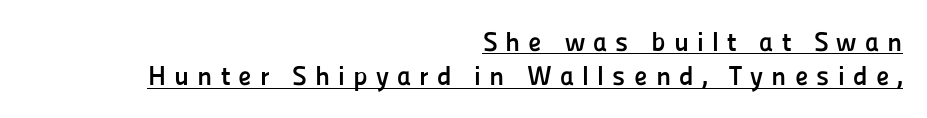
Q: Is the text bold? A: Yes.
Q: Is the text italic (slanted)? A: No, it is upright.
Q: Is the text underlined? A: Yes.
Q: How is the paragraph aligned? A: Right-aligned.
Q: Is the spacing between letters normal or unusually wide? A: Unusually wide.
Q: Is the spacing between lines tight, normal or loose? A: Normal.
